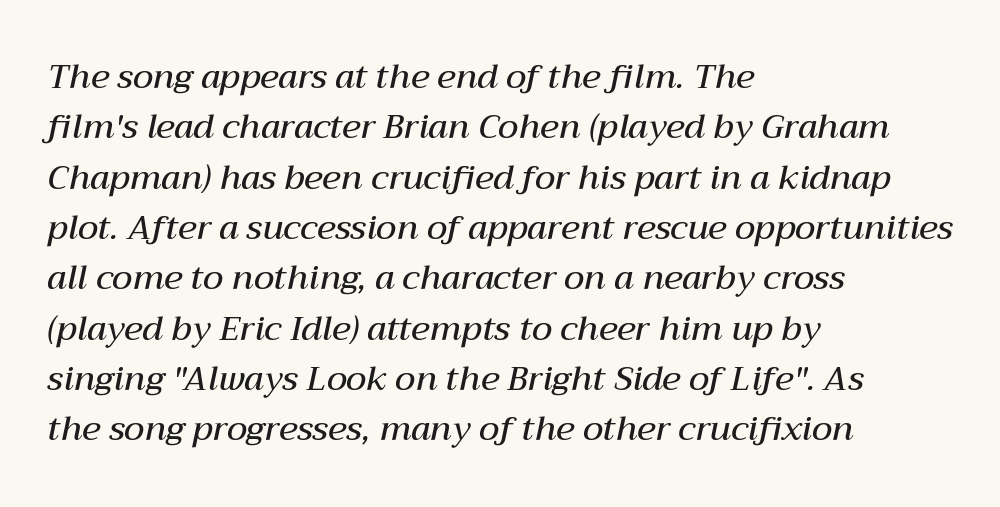
The image shows 34 px semibold type, italic (leaning right); set left-aligned, normal line spacing (1.48x), normal letter spacing, not underlined; medium stroke contrast and a medium x-height.
